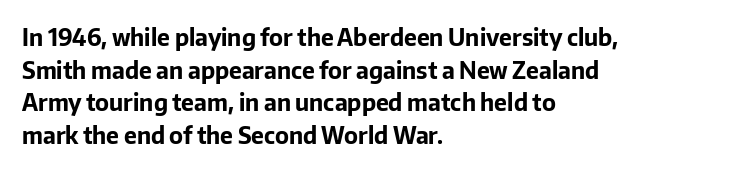
Here the glyphs are tracked normally, forming tight word shapes. One-word summary of the alignment: left. In terms of posture, this sample is upright. Notice how thick the strokes are: this is what a full bold looks like. The lines sit at an ordinary, default distance from one another.
